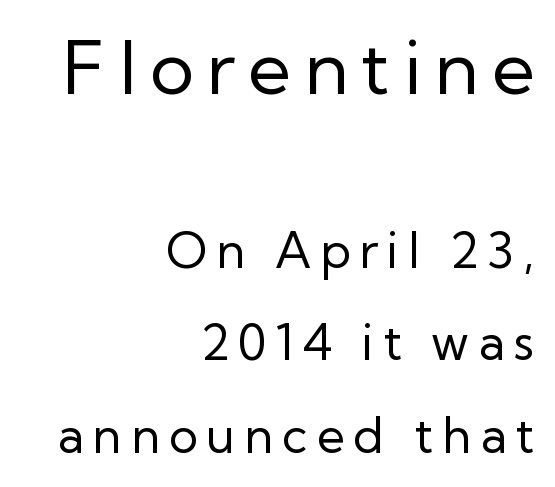
{"serif": "no", "italic": "no", "bold": "no", "weight": "regular", "width": "normal", "stroke_contrast": "low", "x_height": "medium", "monospaced": "no", "underline": "no", "align": "right", "line_spacing_ratio": 1.88, "larger_block": "first", "size_ratio": 1.51, "glyph_px": 74}
